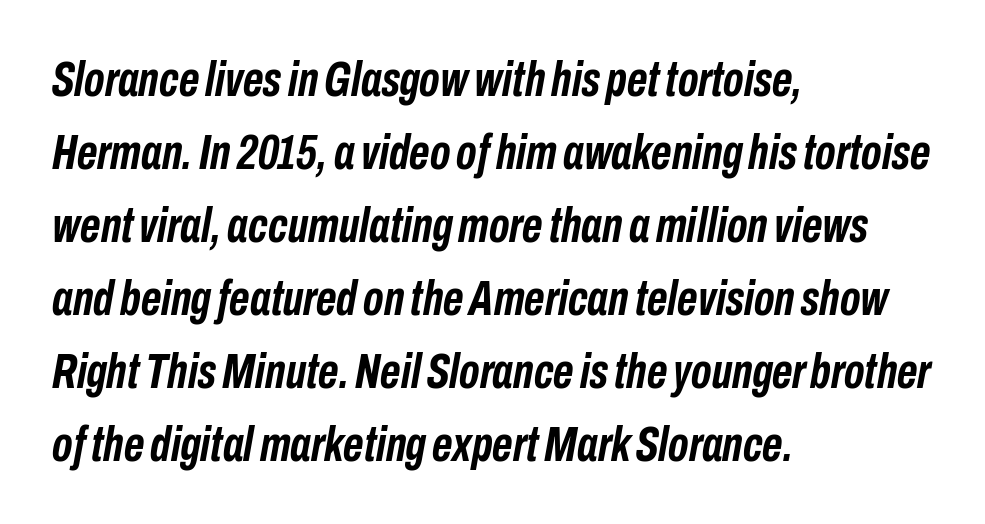
{"italic": "yes", "lean": "right", "slant_degrees": 10, "bold": "yes", "weight": "semibold", "width": "condensed", "stroke_contrast": "low", "x_height": "medium", "monospaced": "no", "underline": "no", "align": "left", "line_spacing": "normal", "line_spacing_ratio": 1.46, "letter_spacing": "normal", "letter_spacing_em": 0.0, "glyph_px": 50}
